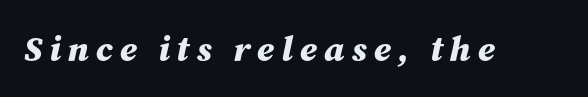
The image shows 35 px bold type, italic (leaning right); set unusually wide letter spacing (+0.2 em), not underlined; medium stroke contrast and a medium x-height.
